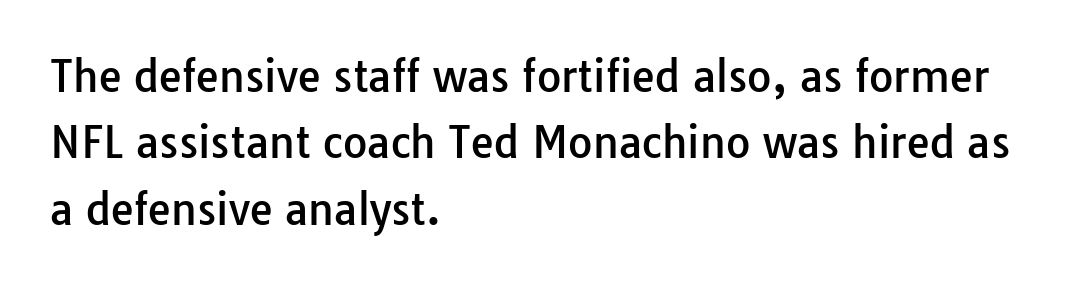
Q: Is the text italic (slanted)? A: No, it is upright.
Q: Is the typeface a serif or a sans-serif typeface? A: Sans-serif.
Q: Is the text underlined? A: No.
Q: How is the paragraph aligned? A: Left-aligned.
Q: Is the spacing between letters normal or unusually wide? A: Normal.
Q: Is the spacing between lines tight, normal or loose? A: Normal.
Q: Width (condensed, normal, or wide)? A: Normal.
Q: Stroke contrast? A: Low.
Q: x-height? A: Medium.
Q: Monospaced? A: No.
